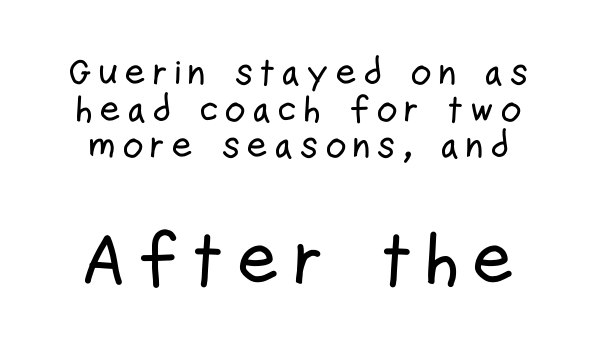
{"serif": "no", "italic": "no", "width": "condensed", "stroke_contrast": "low", "x_height": "medium", "monospaced": "no", "underline": "no", "line_spacing": "tight", "line_spacing_ratio": 0.99, "larger_block": "second", "size_ratio": 2.0, "glyph_px": 74}
